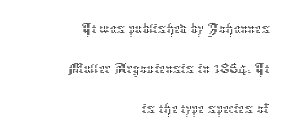
Tracking here is standard; glyphs follow each other at the usual distance. Anything drawn beneath the words? Only blank space. Varying glyph widths throughout — classic text-font behaviour. No italicization has been applied; the sample stays upright.
